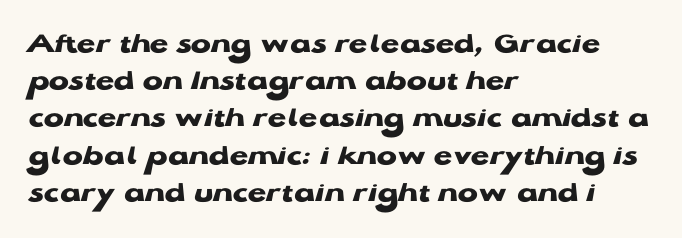
{"serif": "no", "italic": "no", "bold": "yes", "weight": "heavy", "width": "wide", "stroke_contrast": "low", "x_height": "medium", "monospaced": "no", "underline": "no", "align": "left", "line_spacing_ratio": 1.24, "letter_spacing": "normal", "letter_spacing_em": 0.0, "glyph_px": 30}
